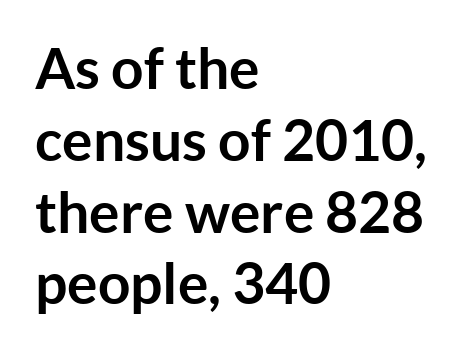
{"serif": "no", "italic": "no", "bold": "yes", "weight": "semibold", "width": "normal", "stroke_contrast": "low", "x_height": "medium", "monospaced": "no", "underline": "no", "align": "left", "line_spacing": "normal", "line_spacing_ratio": 1.26, "letter_spacing": "normal", "letter_spacing_em": 0.0, "glyph_px": 57}
